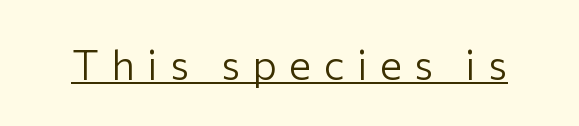
Look at the tracking — it's clearly loosened, letters drifting apart. Character widths vary here, with narrow letters taking less room than wide ones. A quiet, ordinary-to-light weight characterises the typeface. This is underlined copy, the kind a proofreader might mark for attention. The typography opts for an upright posture over an oblique one. Does the type have serifs? No, each stem ends abruptly.
